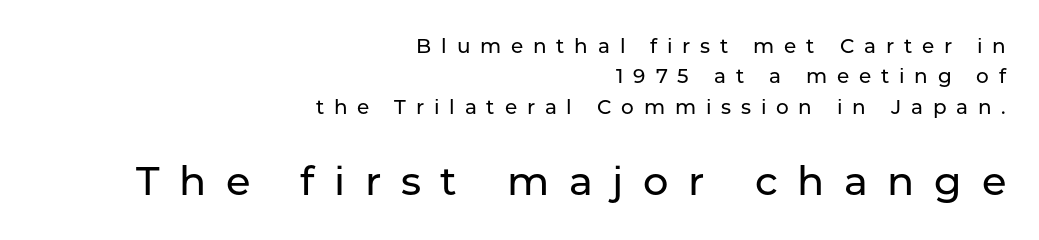
The image shows 40 px sans-serif type, upright; set right-aligned, normal line spacing (1.52x), unusually wide letter spacing (+0.49 em), not underlined; the second (bottom) block is 2.0x larger; low stroke contrast and a medium x-height.
